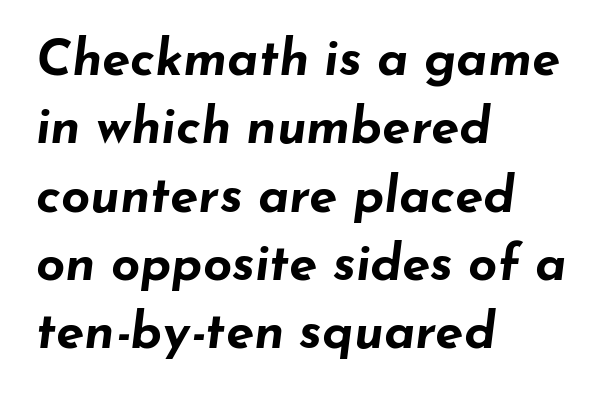
{"italic": "yes", "lean": "right", "slant_degrees": 7, "bold": "yes", "weight": "bold", "width": "wide", "stroke_contrast": "low", "x_height": "small", "monospaced": "no", "underline": "no", "align": "left", "line_spacing": "normal", "line_spacing_ratio": 1.34, "letter_spacing": "normal", "letter_spacing_em": 0.0, "glyph_px": 51}
